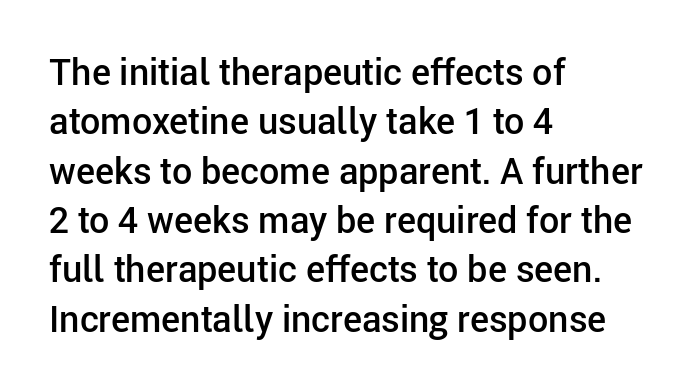
The image shows 36 px semibold sans-serif type, upright; set left-aligned, normal line spacing (1.37x), normal letter spacing, not underlined; low stroke contrast and a medium x-height.
